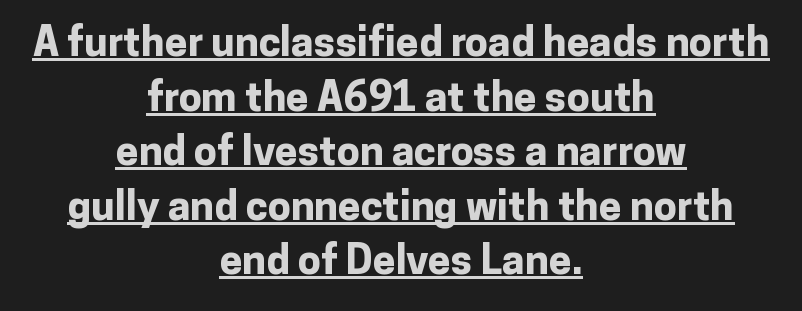
Interline gaps are of average width in this sample. Does the copy run flush right? No — it is centered line by line. Each letter keeps its own natural width here, so spacing adapts to shape. Compared with undecorated copy, this sample adds a rule below the words. The passage shown has conventional tracking throughout. This rendering employs a face without finishing strokes, i.e., a sans-serif.
